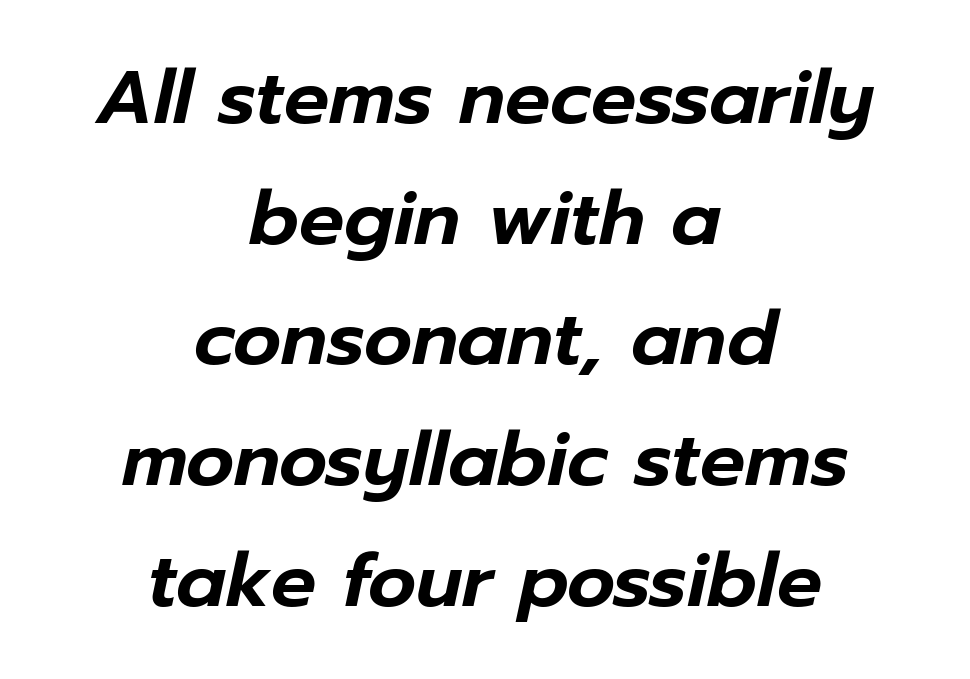
Q: Is the text italic (slanted)? A: Yes, it leans right by about 12 degrees.
Q: Is the text underlined? A: No.
Q: How is the paragraph aligned? A: Centered.
Q: Is the spacing between letters normal or unusually wide? A: Normal.
Q: Is the spacing between lines tight, normal or loose? A: Normal.
Q: Width (condensed, normal, or wide)? A: Normal.
Q: Stroke contrast? A: Low.
Q: x-height? A: Medium.
Q: Monospaced? A: No.
